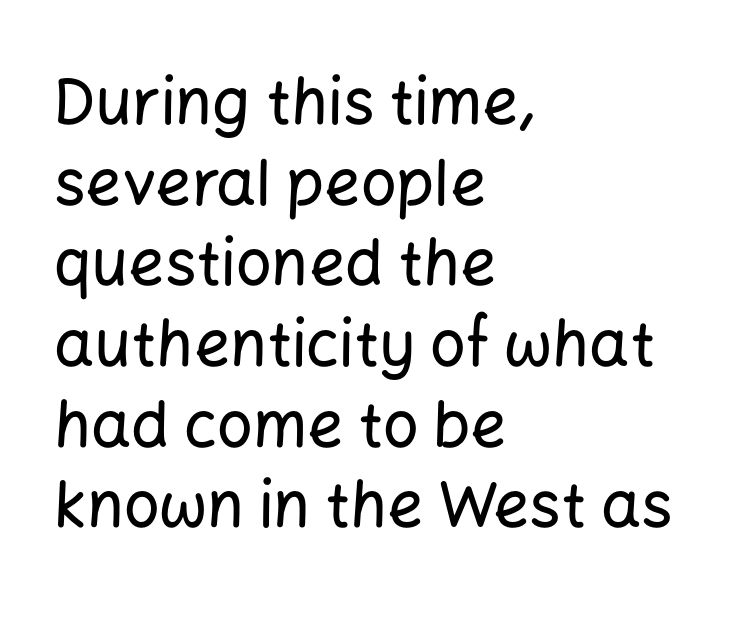
{"serif": "no", "italic": "no", "width": "normal", "stroke_contrast": "low", "x_height": "medium", "monospaced": "no", "underline": "no", "align": "left", "line_spacing": "normal", "line_spacing_ratio": 1.28, "letter_spacing": "normal", "letter_spacing_em": 0.0, "glyph_px": 63}
